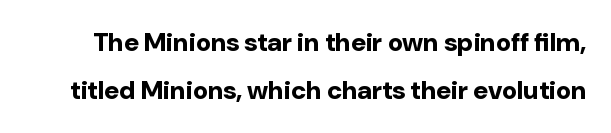
Q: Is the text bold? A: Yes.
Q: Is the text italic (slanted)? A: No, it is upright.
Q: Is the text underlined? A: No.
Q: Is the spacing between letters normal or unusually wide? A: Normal.
